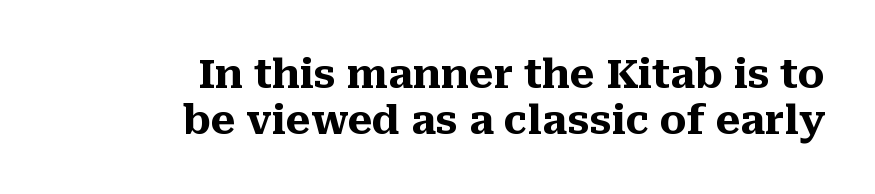
{"serif": "yes", "italic": "no", "bold": "yes", "weight": "heavy", "width": "normal", "stroke_contrast": "medium", "x_height": "medium", "monospaced": "no", "underline": "no", "align": "right", "line_spacing": "tight", "line_spacing_ratio": 1.14, "letter_spacing": "normal", "letter_spacing_em": 0.0, "glyph_px": 40}
